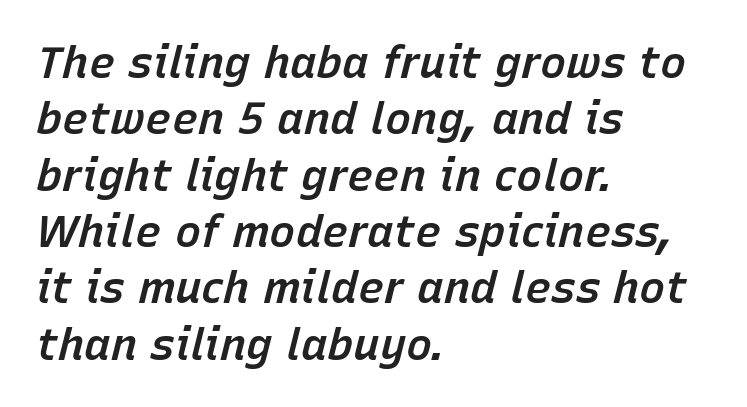
Horizontally, the lines are justified to the leading edge only. Rule under the text: the space is simply empty. Heft: intermediate — a semibold. In terms of letterspacing, this is plain default setting. Character widths vary here, with narrow letters taking less room than wide ones. This sample keeps an unexceptional amount of space between lines.
